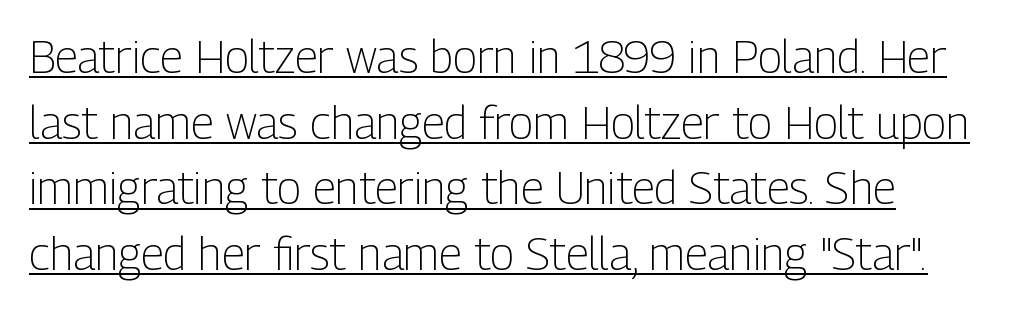
{"serif": "no", "italic": "no", "bold": "no", "weight": "light", "width": "condensed", "stroke_contrast": "low", "x_height": "medium", "monospaced": "no", "underline": "yes", "align": "left", "line_spacing": "normal", "line_spacing_ratio": 1.46, "letter_spacing": "normal", "letter_spacing_em": 0.0, "glyph_px": 45}
